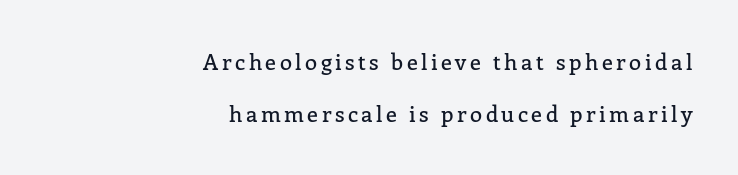
The image shows 22 px text type, upright; set right-aligned, loose line spacing (2.38x), not underlined.
